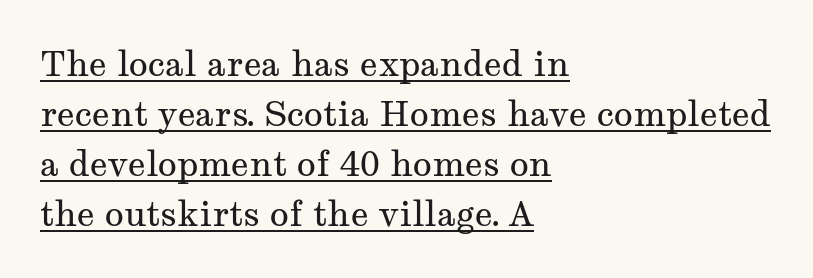
{"serif": "yes", "italic": "no", "bold": "no", "weight": "regular", "width": "wide", "stroke_contrast": "medium", "x_height": "medium", "monospaced": "no", "underline": "yes", "align": "left", "line_spacing": "normal", "line_spacing_ratio": 1.43, "letter_spacing": "normal", "letter_spacing_em": 0.0, "glyph_px": 35}
